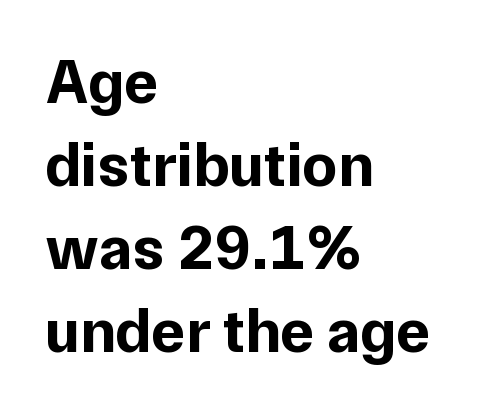
Q: Is the text bold? A: Yes.
Q: Is the text italic (slanted)? A: No, it is upright.
Q: Is the typeface a serif or a sans-serif typeface? A: Sans-serif.
Q: Is the text underlined? A: No.
Q: How is the paragraph aligned? A: Left-aligned.
Q: Is the spacing between letters normal or unusually wide? A: Normal.
Q: Is the spacing between lines tight, normal or loose? A: Normal.
Q: Width (condensed, normal, or wide)? A: Normal.
Q: Stroke contrast? A: Low.
Q: x-height? A: Medium.
Q: Monospaced? A: No.
